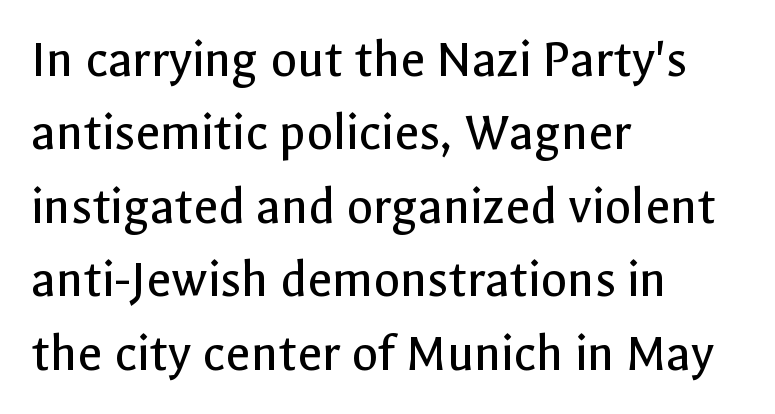
The image shows 54 px regular-weight sans-serif type, upright; set left-aligned, normal line spacing (1.36x), normal letter spacing, not underlined; a medium x-height.
